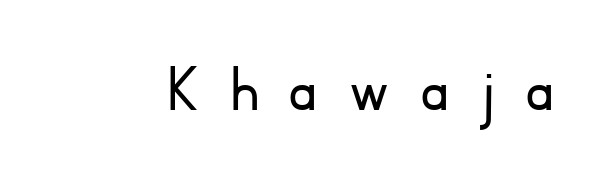
Q: Is the text bold? A: No.
Q: Is the text italic (slanted)? A: No, it is upright.
Q: Is the typeface a serif or a sans-serif typeface? A: Sans-serif.
Q: Is the text underlined? A: No.
Q: Is the spacing between letters normal or unusually wide? A: Unusually wide.
Q: Width (condensed, normal, or wide)? A: Normal.
Q: Stroke contrast? A: Low.
Q: x-height? A: Small.
Q: Monospaced? A: No.
